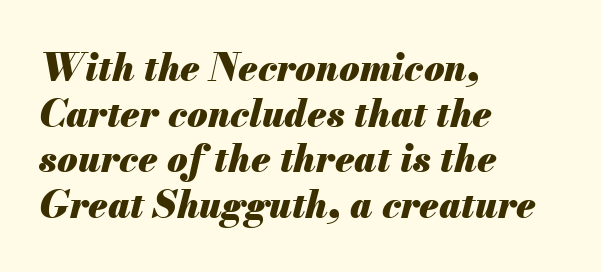
The foot of each line stays bare and open. A classic flush-left, rag-right setting is used for this passage. Italic: yes, the glyphs are oblique. A typesetter would call this proportional, since set widths differ per character. The horizontal fit of the characters is conventional and even.
